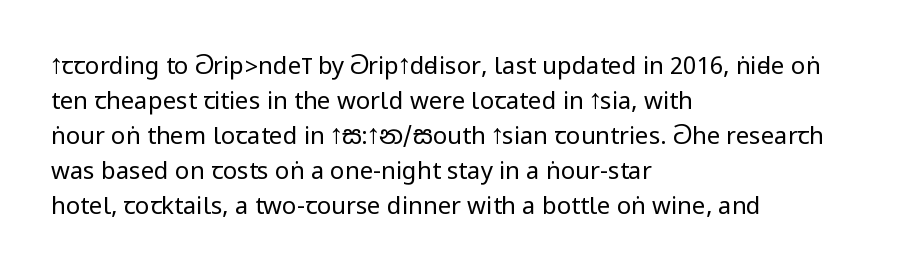
No word sits above an underline. This is the regular roman posture of the typeface. The lines in this sample share a left origin and differ only in where they stop. Successive baselines arrive at the customary interval.
